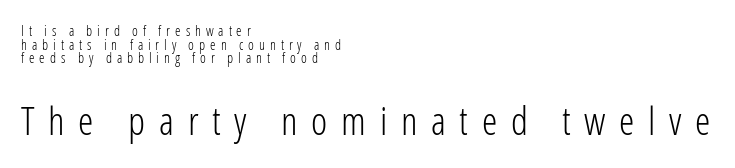
Is this a fixed-width face? No — the glyphs have proportional, varying widths. Rule under the text: the space is simply empty. Caption: face not bold, strokes unweighted. The paragraph has a hard left edge and a soft right edge. Visually, the bottom section dominates because its glyphs are scaled up.
